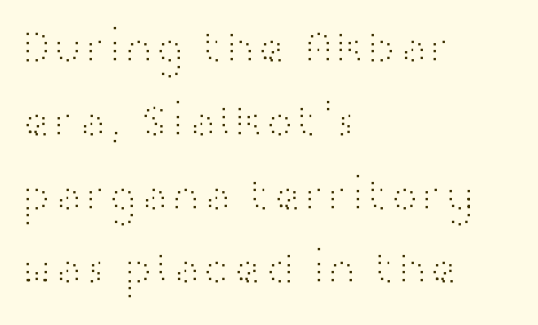
{"serif": "no", "italic": "no", "bold": "no", "weight": "light", "width": "wide", "stroke_contrast": "high", "x_height": "medium", "monospaced": "no", "underline": "no", "align": "left", "line_spacing": "normal", "line_spacing_ratio": 1.57, "letter_spacing": "normal", "letter_spacing_em": 0.0, "glyph_px": 47}
